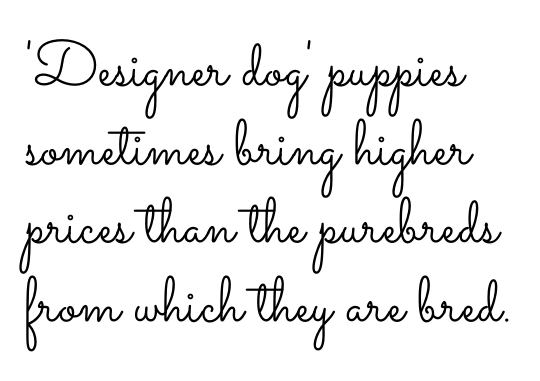
Q: Is the text bold? A: No.
Q: Is the text italic (slanted)? A: Yes.
Q: Is the text underlined? A: No.
Q: How is the paragraph aligned? A: Left-aligned.
Q: Is the spacing between letters normal or unusually wide? A: Normal.
Q: Width (condensed, normal, or wide)? A: Wide.
Q: Stroke contrast? A: Low.
Q: x-height? A: Small.
Q: Monospaced? A: No.
